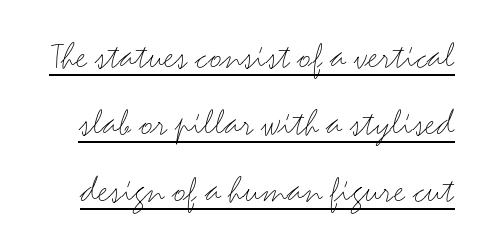
Serifs: no, the terminals of the letterforms are clean. Looks like regular typesetting: each glyph gets only the width it needs. This reads as an unemphasized weight, regular at the heaviest. What stands out about the letter spacing? Nothing — it is the standard amount.
